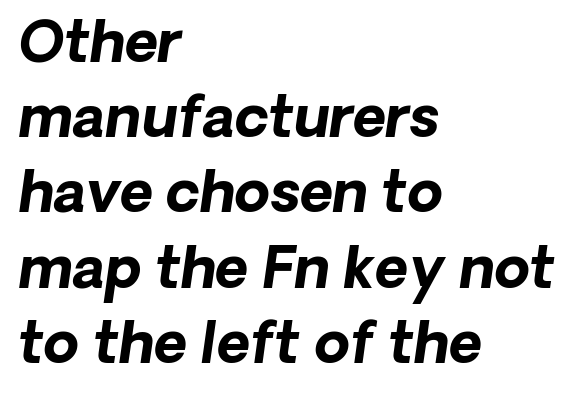
Words float on clear page, feet unadorned. This is heavy type, rendered in bold. One glance says typical: line gaps are just what's usual. This rendering leaves character spacing at its baseline value.
